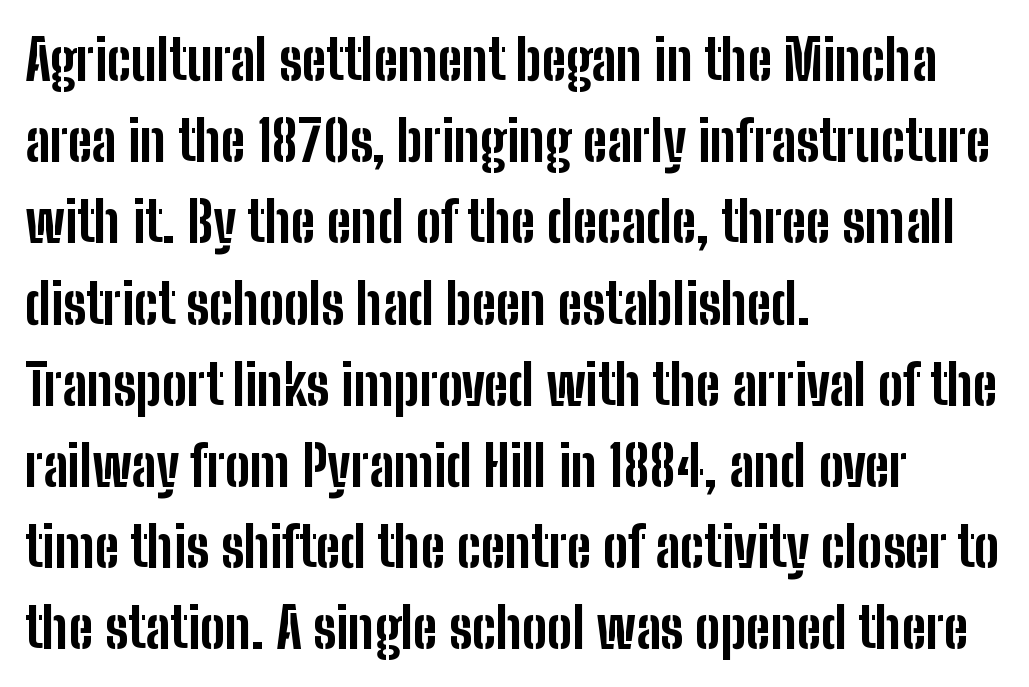
This is sans-serif lettering, the kind often seen on screens and signage. Each word holds together tightly as a unit, with standard inter-letter gaps. Successive baselines arrive at the customary interval. What weight is shown? A full bold with thick strokes. Note the varied advance widths — an 'i' is clearly narrower than an 'm'.
